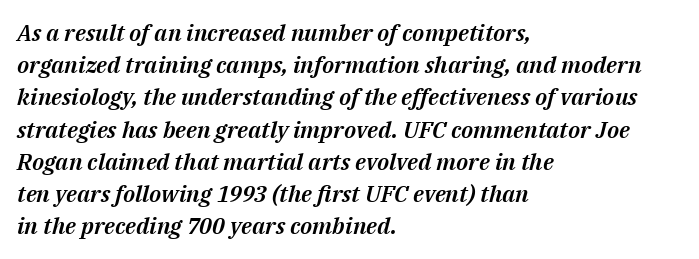
Q: Is the text italic (slanted)? A: Yes, it leans right by about 14 degrees.
Q: Is the text underlined? A: No.
Q: How is the paragraph aligned? A: Left-aligned.
Q: Is the spacing between letters normal or unusually wide? A: Normal.
Q: Is the spacing between lines tight, normal or loose? A: Normal.
